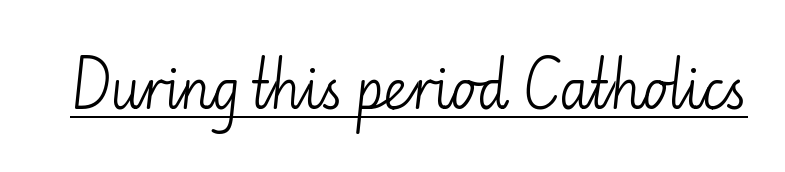
Does the type have serifs? No, each stem ends abruptly. Letters have the restrained weight of plain body copy at most. How are the letters spaced? Ordinarily, with no added tracking. Spacing verdict: proportional, widths tailored to each character.
